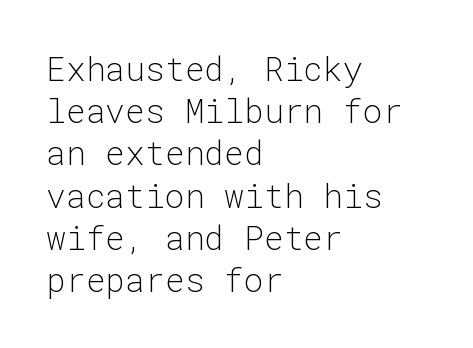
The image shows 33 px light sans-serif type, upright, monospaced; set left-aligned, normal line spacing (1.28x), normal letter spacing, not underlined; low stroke contrast and a medium x-height.
